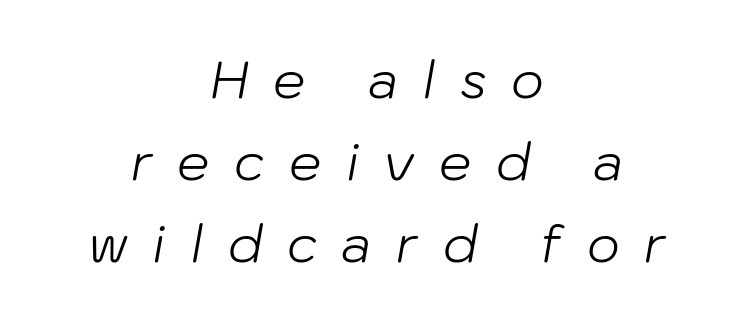
{"italic": "yes", "lean": "right", "slant_degrees": 10, "bold": "no", "weight": "light", "width": "normal", "stroke_contrast": "low", "x_height": "medium", "monospaced": "no", "underline": "no", "align": "center", "line_spacing": "normal", "line_spacing_ratio": 1.61, "letter_spacing": "wide", "letter_spacing_em": 0.48, "glyph_px": 51}
